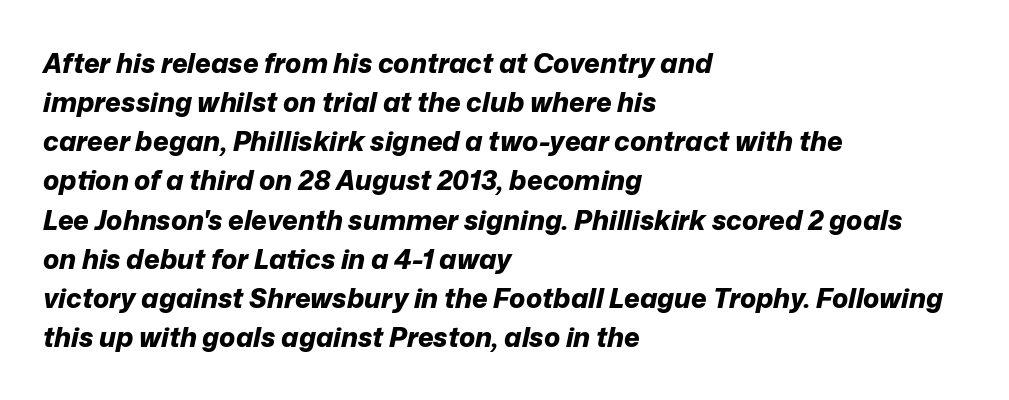
Q: Is the text bold? A: Yes.
Q: Is the text italic (slanted)? A: Yes, it leans right by about 12 degrees.
Q: Is the text underlined? A: No.
Q: How is the paragraph aligned? A: Left-aligned.
Q: Is the spacing between letters normal or unusually wide? A: Normal.
Q: Is the spacing between lines tight, normal or loose? A: Normal.
